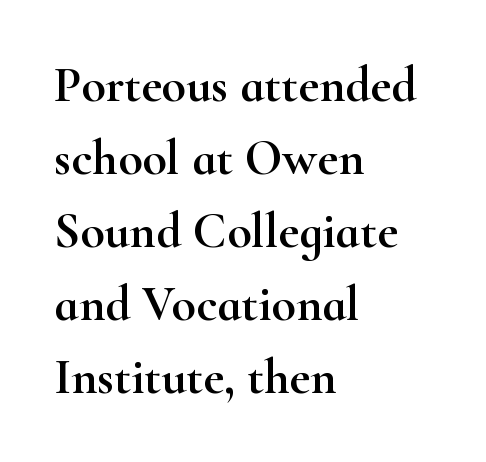
The image shows 50 px wide serif type, upright; set left-aligned, normal line spacing (1.46x), normal letter spacing, not underlined; high stroke contrast and a small x-height.
